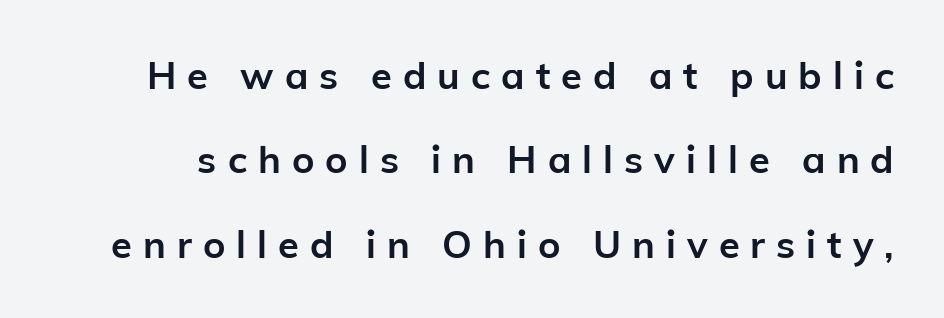
Heavy-handed strokes throughout: this text is bold. A typesetter would call this proportional, since set widths differ per character. Nobody drew a line under any word here. These lines stand farther apart than default settings would place them. Does the lettering tilt? It doesn't — this is upright.
